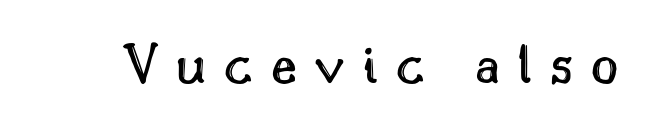
The image shows 59 px text type, upright; set unusually wide letter spacing (+0.3 em), not underlined; a small x-height.
